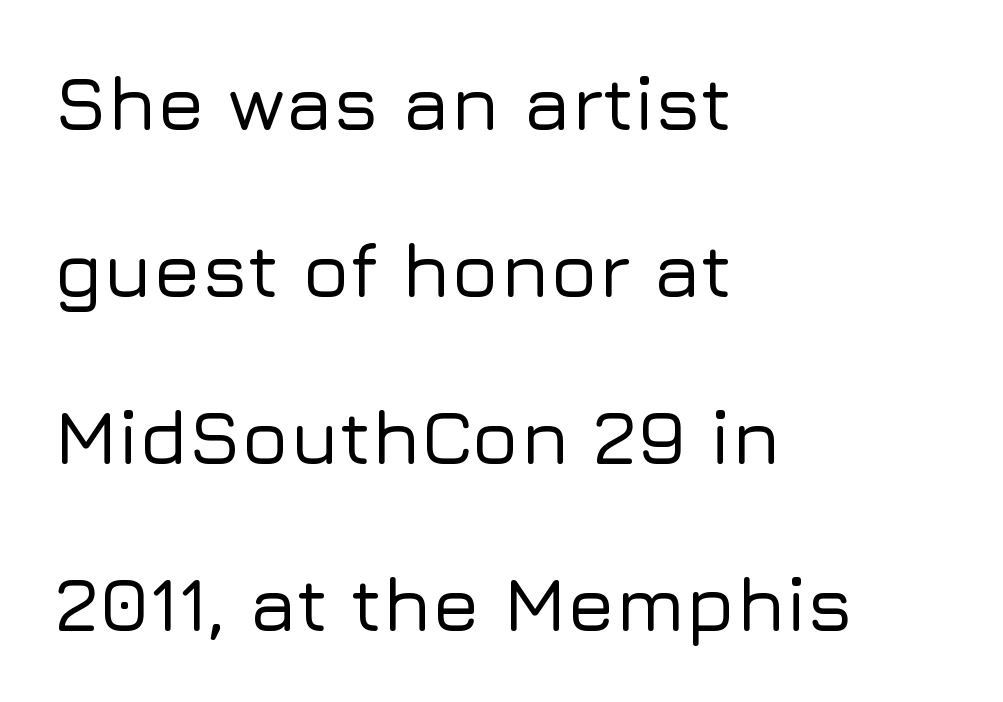
The image shows 78 px sans-serif type, upright; set left-aligned, loose line spacing (2.14x), normal letter spacing, not underlined; low stroke contrast and a medium x-height.
